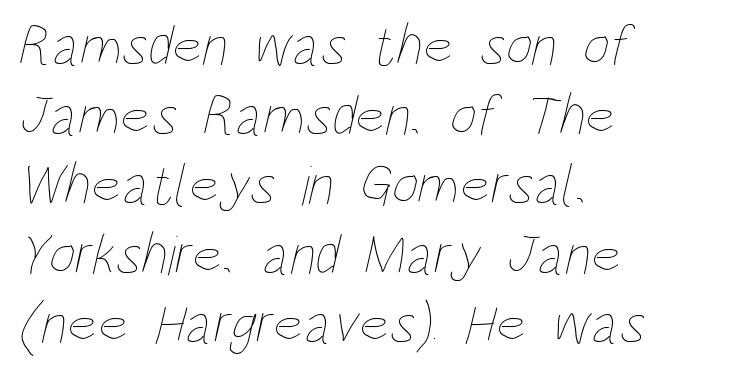
The lines in this sample share a left origin and differ only in where they stop. The passage shown is not bold in any degree. Beneath every word, the page is bare. How are the letters spaced? Ordinarily, with no added tracking.
